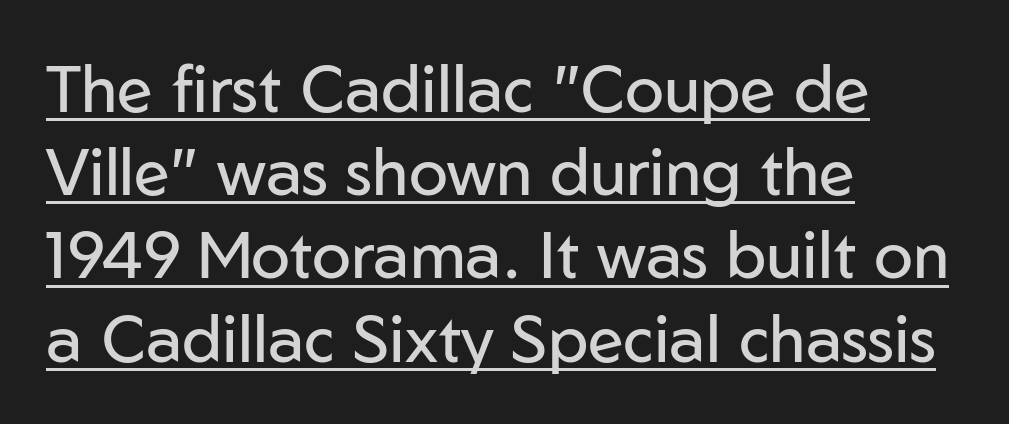
Every stem runs plumb, perpendicular to the baseline. A quiet, ordinary-to-light weight characterises the typeface. Is there an underline? Yes — a line sits under the letters. Stroke terminals: plain, sans-serif. Tracking value appears to be zero — textbook default spacing.
